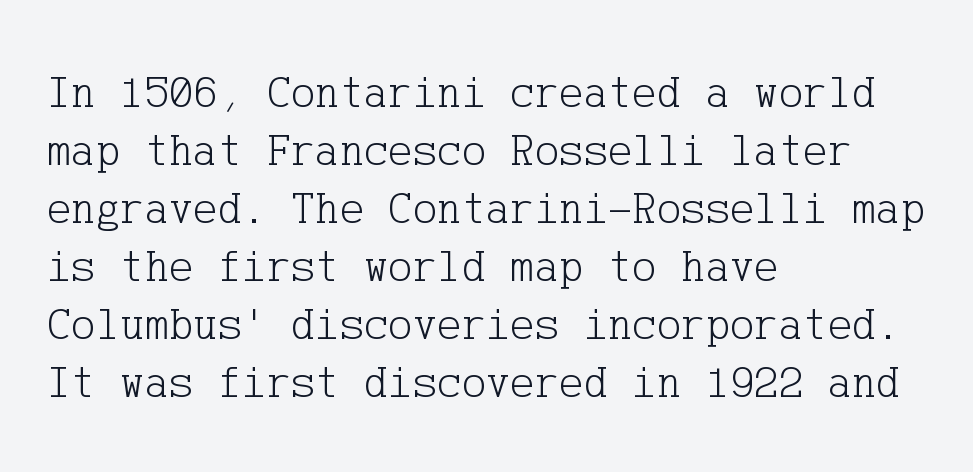
{"serif": "yes", "italic": "no", "bold": "no", "weight": "light", "width": "normal", "stroke_contrast": "low", "x_height": "medium", "underline": "no", "align": "left", "line_spacing": "normal", "line_spacing_ratio": 1.26, "letter_spacing": "normal", "letter_spacing_em": 0.0, "glyph_px": 46}
